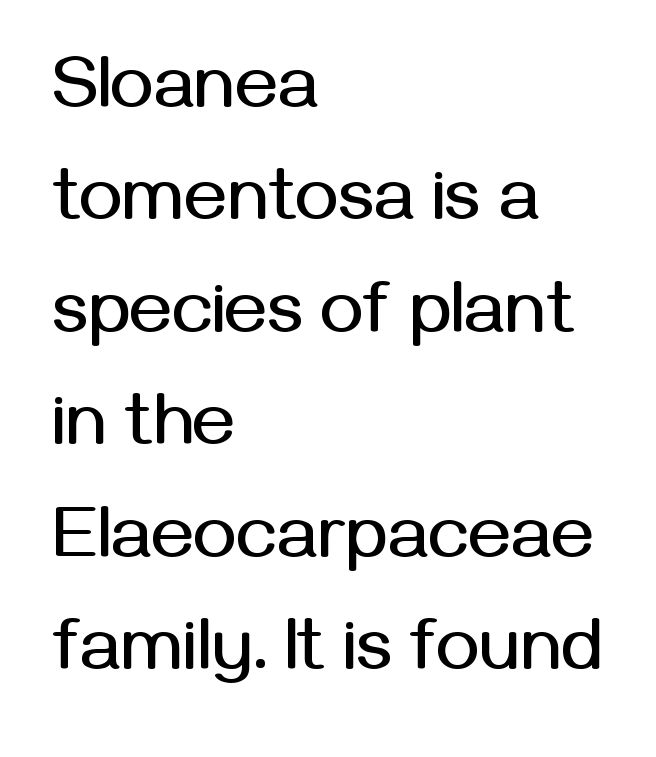
{"serif": "no", "italic": "no", "width": "normal", "stroke_contrast": "medium", "x_height": "medium", "monospaced": "no", "underline": "no", "align": "left", "line_spacing": "normal", "line_spacing_ratio": 1.54, "letter_spacing": "normal", "letter_spacing_em": 0.0, "glyph_px": 73}
